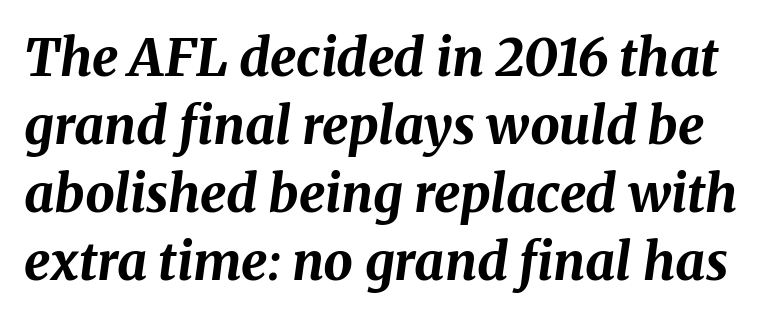
Every character sits at an angle, as italics do. The passage shown is typed in a proportional face where columns would drift. Heavy, bold letterforms. Characters follow at the spacing the type designer built in. Vertically, the passage feels balanced, rows spaced as you'd expect. Type without underlining.
